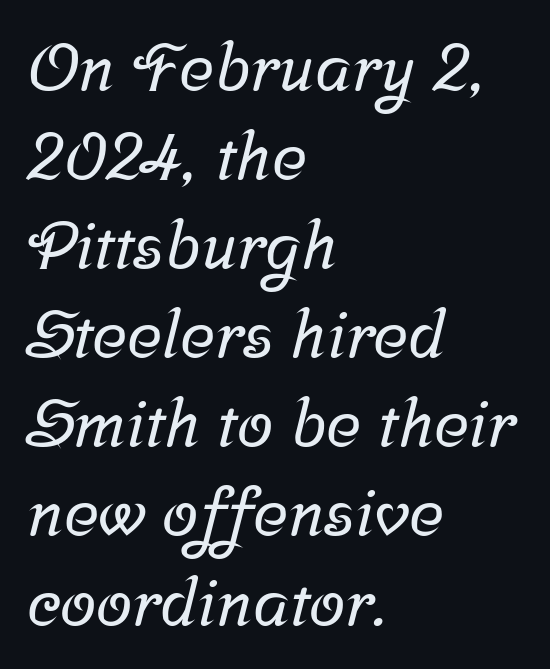
How would I describe the line gaps? Plain and ordinary. The words here are not underlined. The gaps between neighbouring characters are ordinary and unremarkable. The passage shown is typed in a proportional face where columns would drift.
